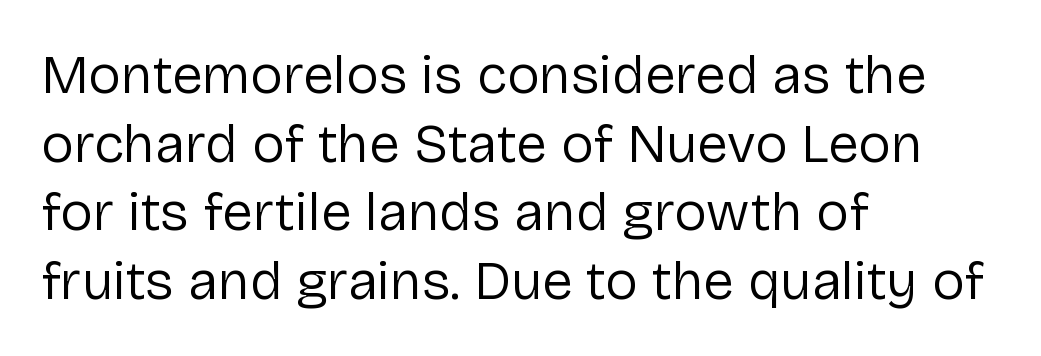
{"serif": "no", "italic": "no", "bold": "no", "weight": "regular", "width": "normal", "stroke_contrast": "low", "x_height": "medium", "monospaced": "no", "underline": "no", "align": "left", "line_spacing": "normal", "line_spacing_ratio": 1.25, "letter_spacing": "normal", "letter_spacing_em": 0.0, "glyph_px": 55}
